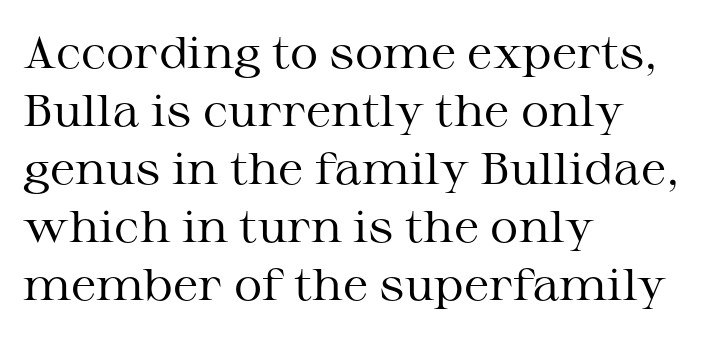
The image shows 44 px regular-weight, wide serif type, upright; set left-aligned, normal line spacing (1.32x), normal letter spacing, not underlined; medium stroke contrast and a medium x-height.
